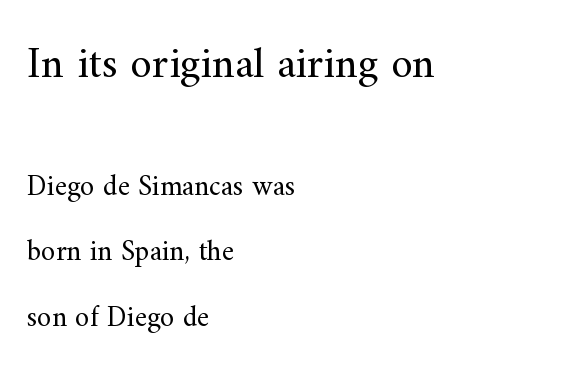
Q: Is the text bold? A: No.
Q: Is the text italic (slanted)? A: No, it is upright.
Q: Is the typeface a serif or a sans-serif typeface? A: Serif.
Q: Is the text underlined? A: No.
Q: How is the paragraph aligned? A: Left-aligned.
Q: Is the spacing between letters normal or unusually wide? A: Normal.
Q: Is the spacing between lines tight, normal or loose? A: Loose.
Q: Which block of text is set in a larger size, the first (top) or the second (bottom)? A: The first (top) one.
Q: Width (condensed, normal, or wide)? A: Normal.
Q: Stroke contrast? A: Medium.
Q: x-height? A: Small.
Q: Monospaced? A: No.
